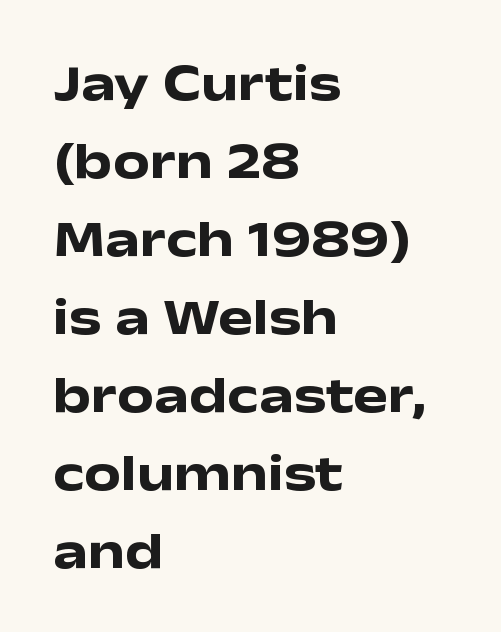
The image shows 52 px heavy, wide sans-serif type, upright; set left-aligned, normal line spacing (1.5x), normal letter spacing, not underlined; low stroke contrast and a medium x-height.
